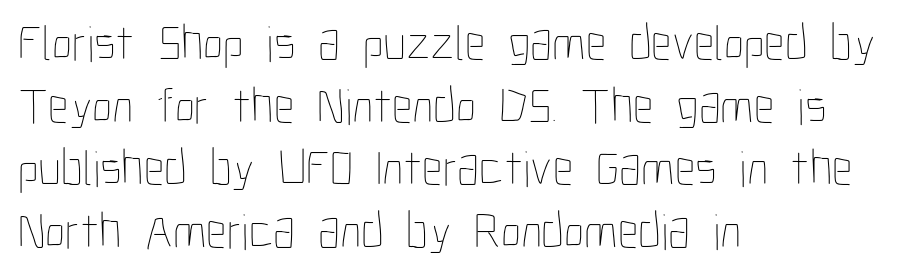
Quick note: underline off. Compared with typical body copy, the letter spacing here is the same. The letters advance in unequal steps, a hallmark of proportional type. Rendered with straight, roman letterforms.
